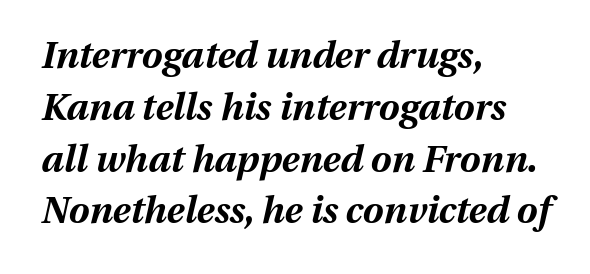
Q: Is the text bold? A: Yes.
Q: Is the text italic (slanted)? A: Yes, it leans right by about 13 degrees.
Q: Is the text underlined? A: No.
Q: How is the paragraph aligned? A: Left-aligned.
Q: Is the spacing between letters normal or unusually wide? A: Normal.
Q: Is the spacing between lines tight, normal or loose? A: Normal.
Q: Width (condensed, normal, or wide)? A: Normal.
Q: Stroke contrast? A: Medium.
Q: x-height? A: Medium.
Q: Monospaced? A: No.
